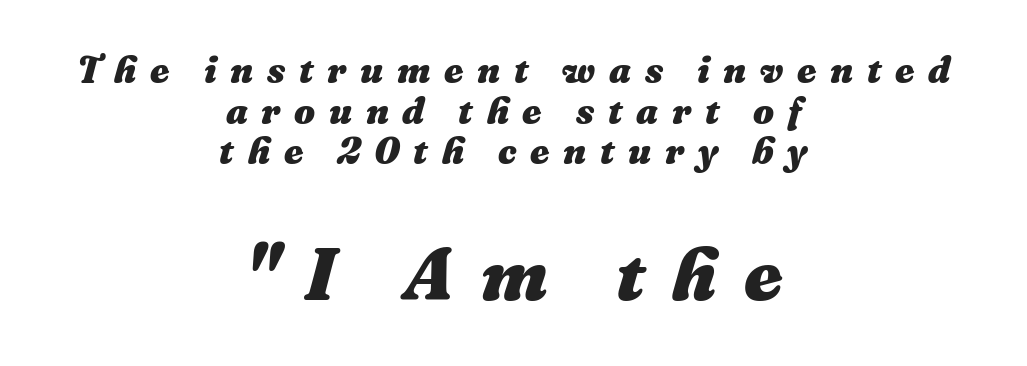
The image shows 74 px heavy type, italic (leaning right); set centered, tight line spacing (1.1x), unusually wide letter spacing (+0.37 em), not underlined; the second (bottom) block is 2.0x larger; medium stroke contrast and a medium x-height.
